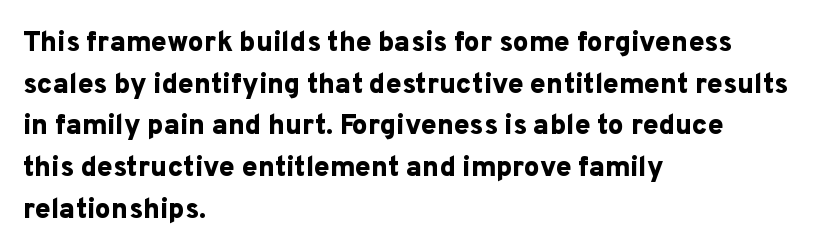
{"serif": "no", "italic": "no", "bold": "yes", "weight": "bold", "width": "normal", "stroke_contrast": "low", "x_height": "medium", "monospaced": "no", "underline": "no", "align": "left", "line_spacing": "normal", "line_spacing_ratio": 1.49, "letter_spacing": "normal", "letter_spacing_em": 0.0, "glyph_px": 28}
